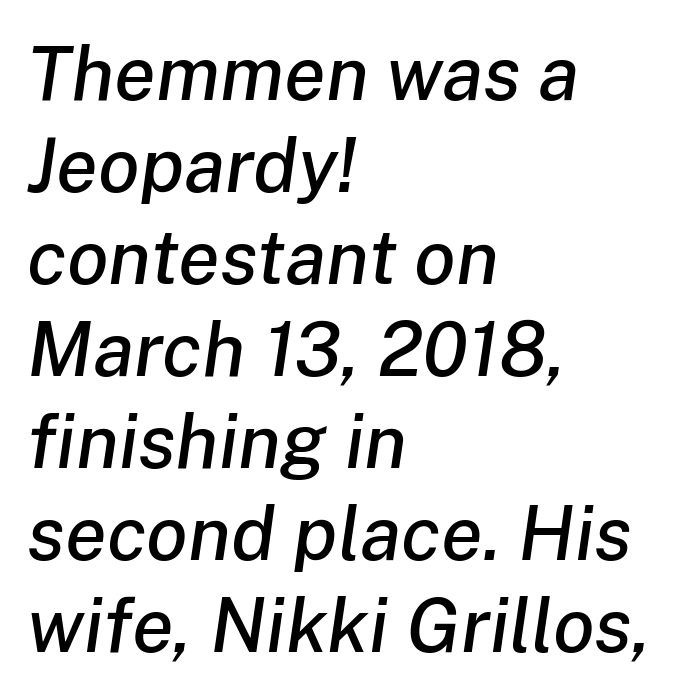
{"italic": "yes", "lean": "right", "slant_degrees": 8, "width": "normal", "stroke_contrast": "low", "x_height": "medium", "monospaced": "no", "underline": "no", "align": "left", "line_spacing_ratio": 1.21, "letter_spacing": "normal", "letter_spacing_em": 0.0, "glyph_px": 76}
